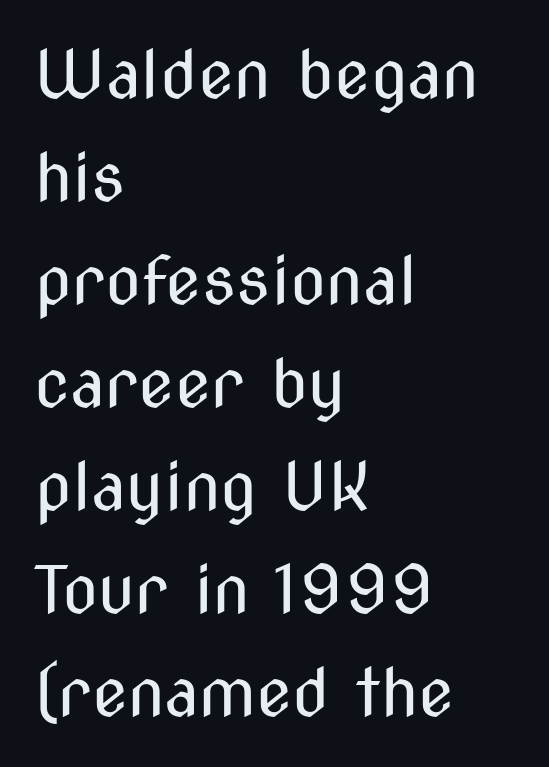
{"serif": "no", "italic": "no", "bold": "no", "weight": "regular", "width": "condensed", "stroke_contrast": "medium", "x_height": "medium", "monospaced": "no", "underline": "no", "align": "left", "line_spacing": "normal", "line_spacing_ratio": 1.56, "letter_spacing": "normal", "letter_spacing_em": 0.0, "glyph_px": 66}
